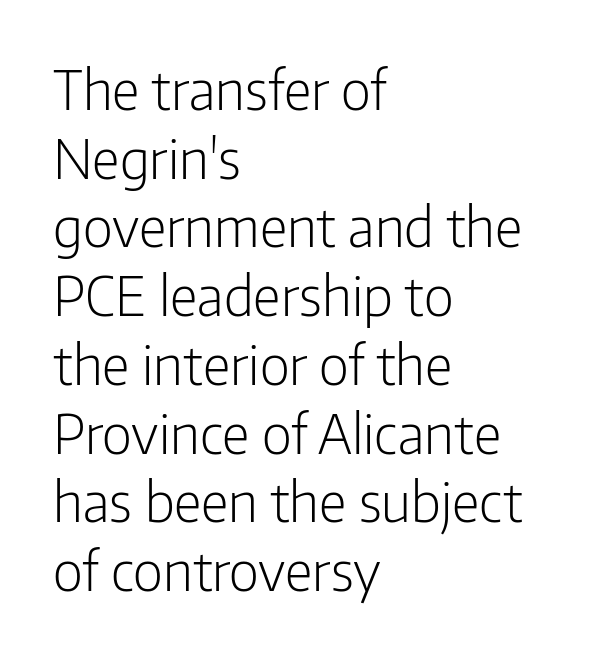
The image shows 55 px light, condensed sans-serif type, upright; set left-aligned, normal line spacing (1.25x), normal letter spacing, not underlined; low stroke contrast and a medium x-height.
